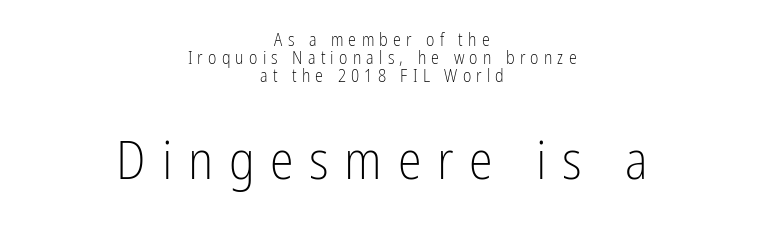
{"serif": "no", "italic": "no", "bold": "no", "weight": "light", "width": "condensed", "stroke_contrast": "low", "x_height": "medium", "monospaced": "no", "underline": "no", "align": "center", "line_spacing": "tight", "line_spacing_ratio": 0.99, "letter_spacing": "wide", "letter_spacing_em": 0.29, "larger_block": "second", "size_ratio": 3.0, "glyph_px": 54}
